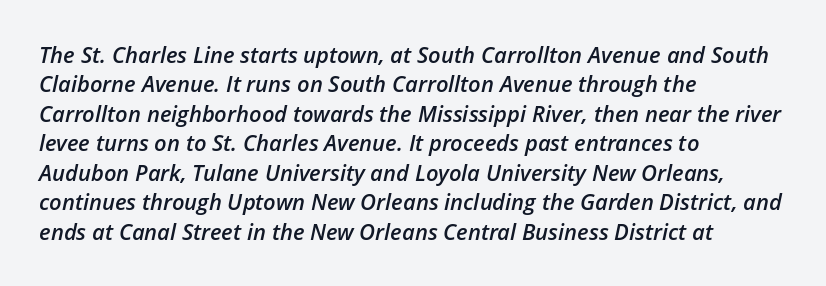
Q: Is the text bold? A: Semi-bold.
Q: Is the text italic (slanted)? A: Yes, it leans right by about 12 degrees.
Q: Is the text underlined? A: No.
Q: How is the paragraph aligned? A: Left-aligned.
Q: Is the spacing between letters normal or unusually wide? A: Normal.
Q: Is the spacing between lines tight, normal or loose? A: Normal.
